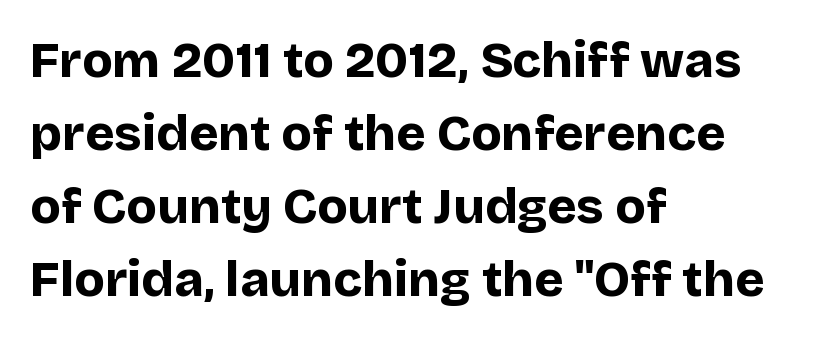
Has an underline been added? It has not. The face used here is rendered with its standard letterfit. The passage is arranged the way most books set body copy — flush left. A sans-serif font was chosen for this passage.
